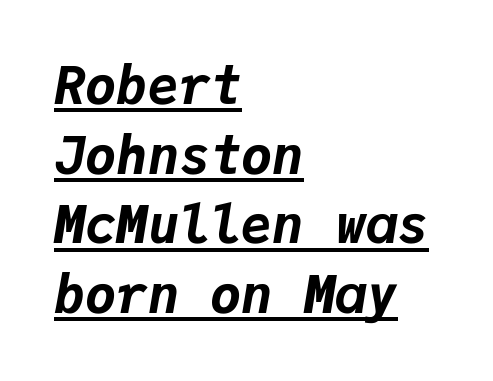
Q: Is the text bold? A: Yes.
Q: Is the text italic (slanted)? A: Yes, it leans right by about 9 degrees.
Q: Is the text underlined? A: Yes.
Q: How is the paragraph aligned? A: Left-aligned.
Q: Is the spacing between letters normal or unusually wide? A: Normal.
Q: Is the spacing between lines tight, normal or loose? A: Normal.
Q: Width (condensed, normal, or wide)? A: Normal.
Q: Stroke contrast? A: Low.
Q: x-height? A: Medium.
Q: Monospaced? A: Yes.
